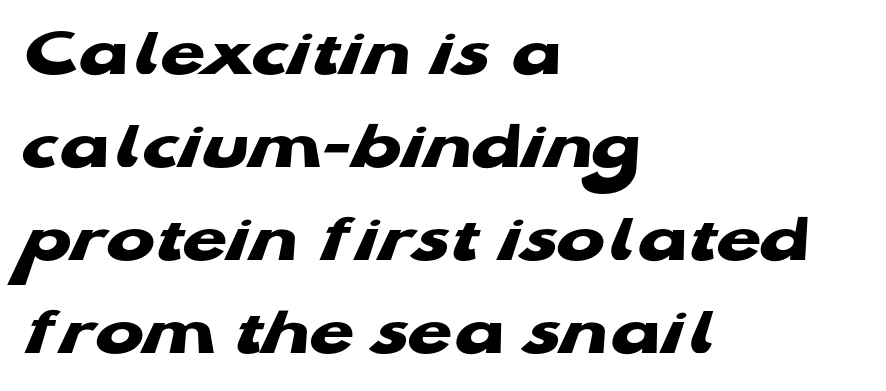
Q: Is the text bold? A: Yes.
Q: Is the typeface a serif or a sans-serif typeface? A: Sans-serif.
Q: Is the text underlined? A: No.
Q: How is the paragraph aligned? A: Left-aligned.
Q: Is the spacing between letters normal or unusually wide? A: Normal.
Q: Is the spacing between lines tight, normal or loose? A: Normal.
Q: Width (condensed, normal, or wide)? A: Wide.
Q: Stroke contrast? A: Low.
Q: x-height? A: Medium.
Q: Monospaced? A: No.
